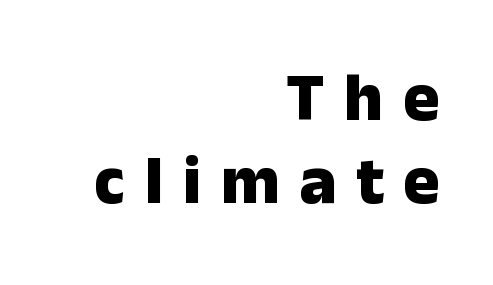
{"serif": "no", "italic": "no", "bold": "yes", "weight": "heavy", "width": "normal", "stroke_contrast": "low", "x_height": "medium", "monospaced": "no", "underline": "no", "align": "right", "line_spacing_ratio": 1.22, "letter_spacing": "wide", "letter_spacing_em": 0.29, "glyph_px": 68}
